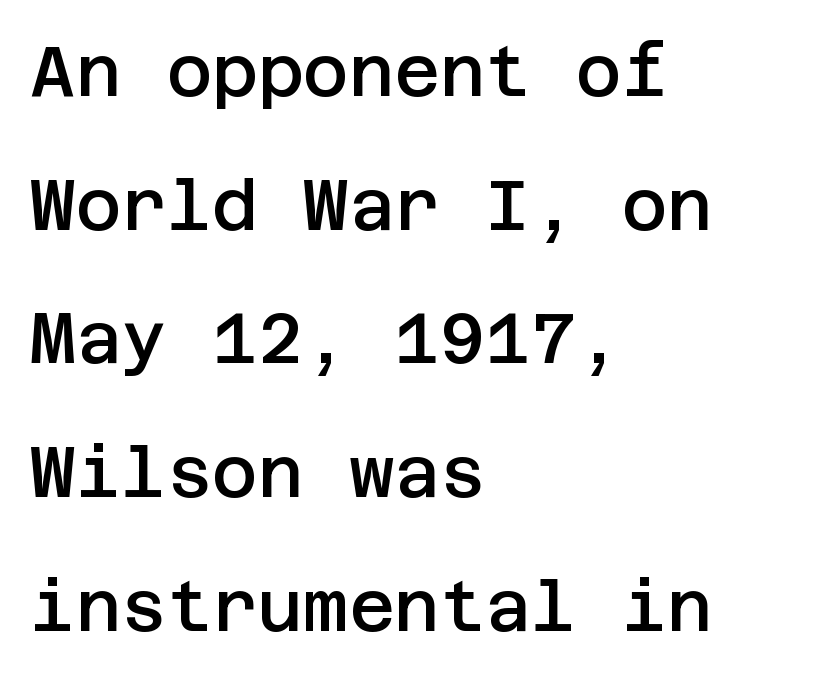
Q: Is the text bold? A: Semi-bold.
Q: Is the text italic (slanted)? A: No, it is upright.
Q: Is the typeface a serif or a sans-serif typeface? A: Sans-serif.
Q: Is the text underlined? A: No.
Q: How is the paragraph aligned? A: Left-aligned.
Q: Is the spacing between letters normal or unusually wide? A: Normal.
Q: Is the spacing between lines tight, normal or loose? A: Loose.
Q: Width (condensed, normal, or wide)? A: Normal.
Q: Stroke contrast? A: Low.
Q: x-height? A: Large.
